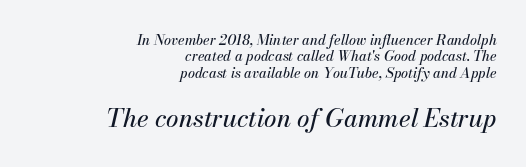
Q: Is the text italic (slanted)? A: Yes, it leans right by about 13 degrees.
Q: Is the text underlined? A: No.
Q: How is the paragraph aligned? A: Right-aligned.
Q: Is the spacing between letters normal or unusually wide? A: Normal.
Q: Which block of text is set in a larger size, the first (top) or the second (bottom)? A: The second (bottom) one.
